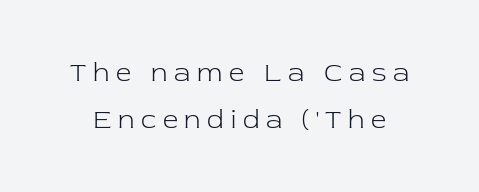
The image shows 27 px text type, upright; set line spacing 1.74x, unusually wide letter spacing (+0.25 em), not underlined.
